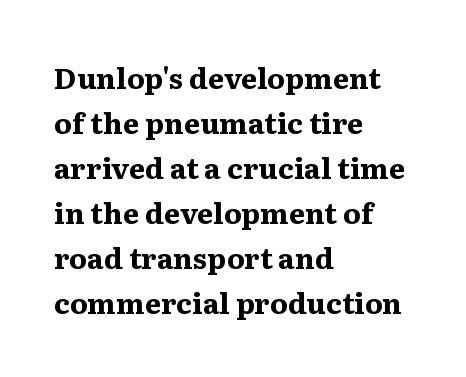
A typesetter would call this zero additional tracking. Weight: bold. Vertically, the passage feels balanced, rows spaced as you'd expect. You could not count columns in this text — the font is proportionally spaced. Yep, those are serifs on the letters. The glyphs are unaccompanied by any horizontal stroke below them.
